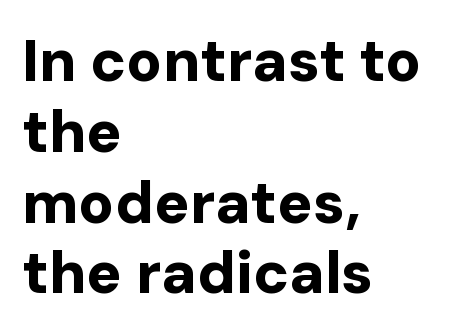
A typesetter would call this proportional, since set widths differ per character. Here the glyphs are tracked normally, forming tight word shapes. Tall strokes in this sample are plumb rather than angled. The compositor pushed each line to the left boundary. The text was rendered using a sans face with plain stroke endings. Each row of text sits above clean, open space.
